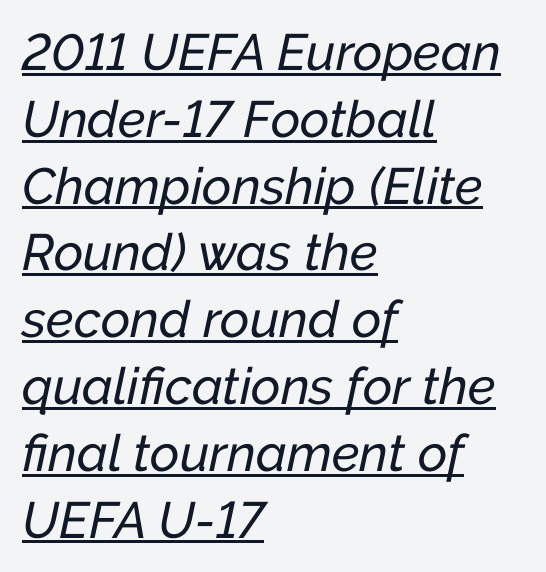
The image shows 51 px text type, italic (leaning right); set left-aligned, normal line spacing (1.31x), normal letter spacing, underlined; low stroke contrast and a medium x-height.
